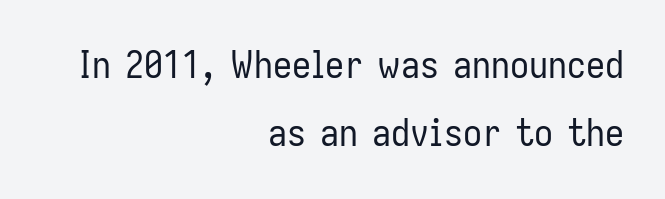
The image shows 38 px regular-weight, condensed sans-serif type, upright; set right-aligned, line spacing 1.8x, normal letter spacing, not underlined; low stroke contrast and a medium x-height.
